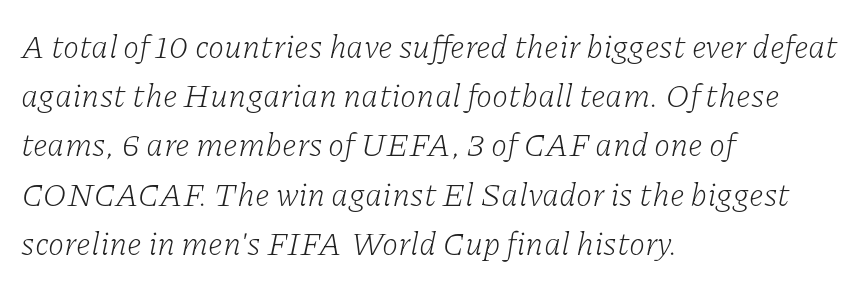
Heft: none added — not bold. The rendering keeps characters at their native spacing. Small tapered or slab feet sit at the stroke ends, so this counts as serif. Posture: slanted. Regular leading. Here the designer chose a conventional face with non-uniform glyph widths.
